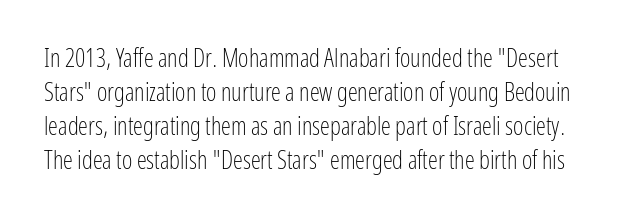
{"italic": "no", "bold": "no", "underline": "no", "line_spacing": "normal", "line_spacing_ratio": 1.36, "letter_spacing": "normal", "letter_spacing_em": 0.0, "glyph_px": 25}
